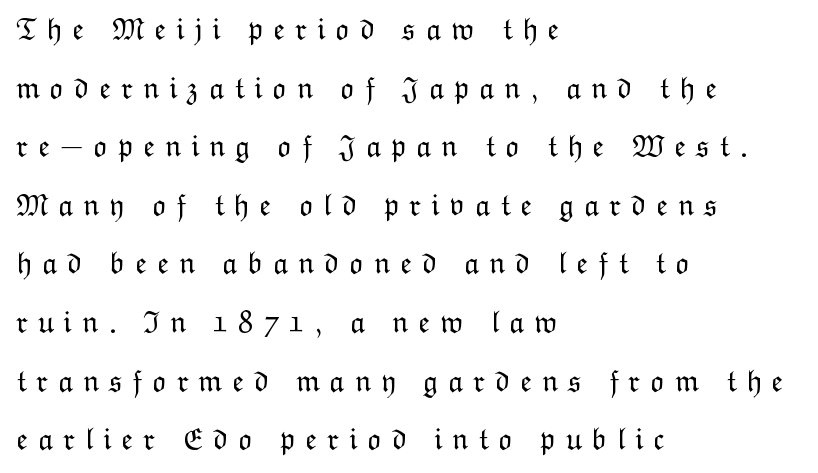
Q: Is the text bold? A: No.
Q: Is the text italic (slanted)? A: No, it is upright.
Q: Is the text underlined? A: No.
Q: How is the paragraph aligned? A: Left-aligned.
Q: Is the spacing between letters normal or unusually wide? A: Unusually wide.
Q: Width (condensed, normal, or wide)? A: Normal.
Q: Stroke contrast? A: Low.
Q: x-height? A: Medium.
Q: Monospaced? A: No.
